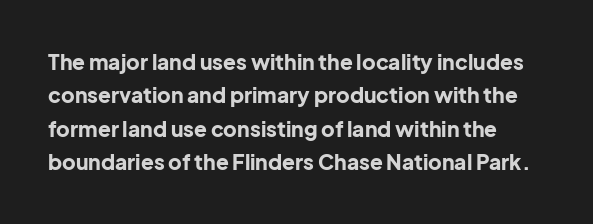
{"italic": "no", "bold": "yes", "underline": "no", "line_spacing": "normal", "line_spacing_ratio": 1.59, "letter_spacing": "normal", "letter_spacing_em": 0.0, "glyph_px": 21}
